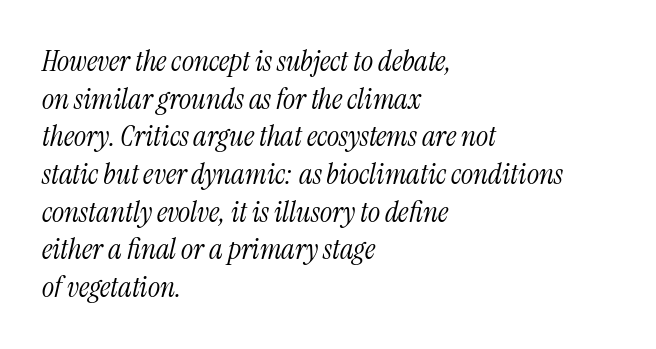
The image shows 29 px light, condensed serif type, italic (leaning right); set left-aligned, normal line spacing (1.3x), normal letter spacing, not underlined; medium stroke contrast and a medium x-height.
